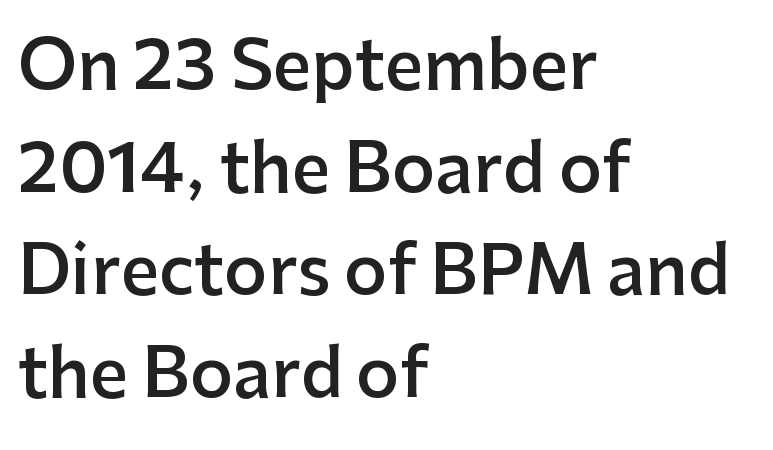
A classic flush-left, rag-right setting is used for this passage. This sample uses plain, unmodified letter spacing. Characters remain perfectly vertical along every line. The passage shown is semibold, sitting just below true bold.
